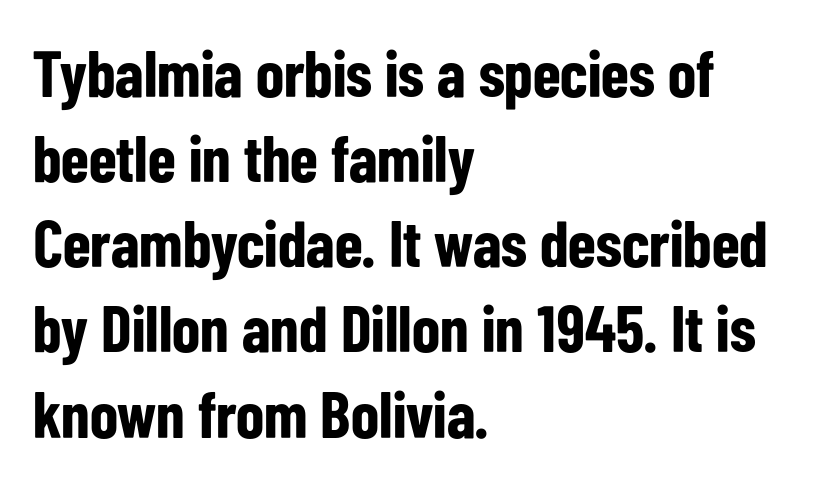
The image shows 65 px bold, condensed sans-serif type, upright; set left-aligned, normal line spacing (1.31x), normal letter spacing, not underlined; low stroke contrast and a medium x-height.
